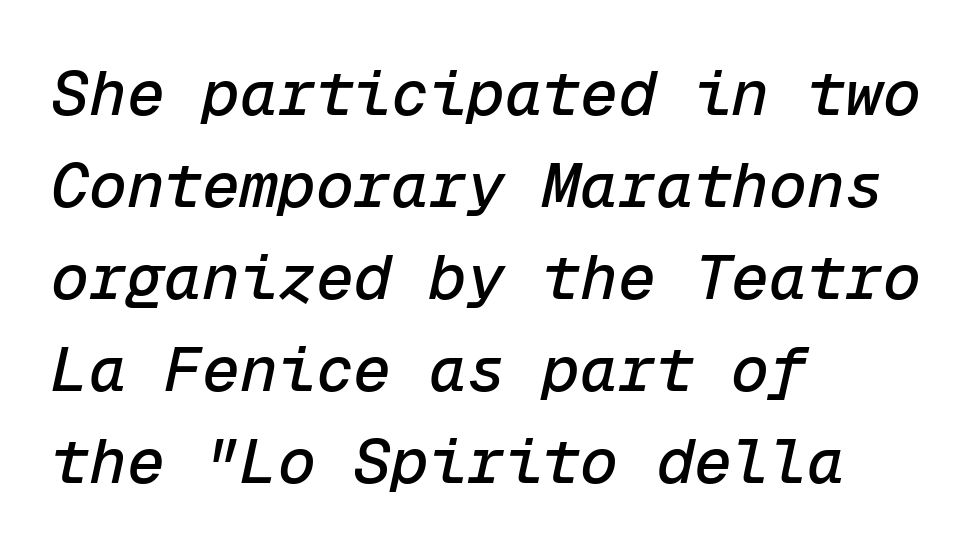
The image shows 63 px text type, italic (leaning right), monospaced; set left-aligned, normal line spacing (1.46x), normal letter spacing, not underlined; low stroke contrast and a medium x-height.
